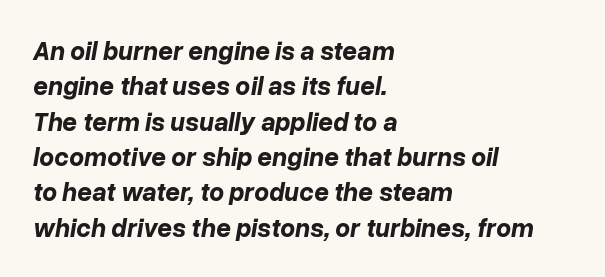
Q: Is the text bold? A: Yes.
Q: Is the text italic (slanted)? A: Yes, it leans right by about 10 degrees.
Q: Is the text underlined? A: No.
Q: How is the paragraph aligned? A: Left-aligned.
Q: Is the spacing between letters normal or unusually wide? A: Normal.
Q: Is the spacing between lines tight, normal or loose? A: Normal.
